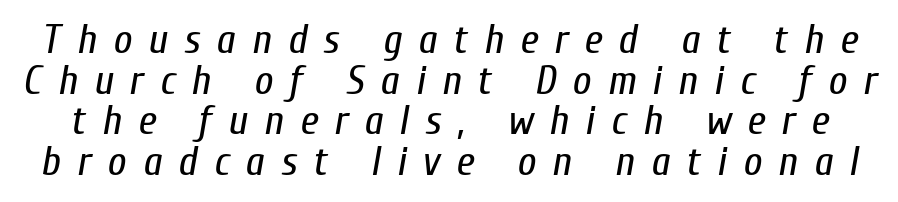
The image shows 41 px regular-weight, condensed type, italic (leaning right); set tight line spacing (0.99x), unusually wide letter spacing (+0.4 em), not underlined; low stroke contrast and a medium x-height.
